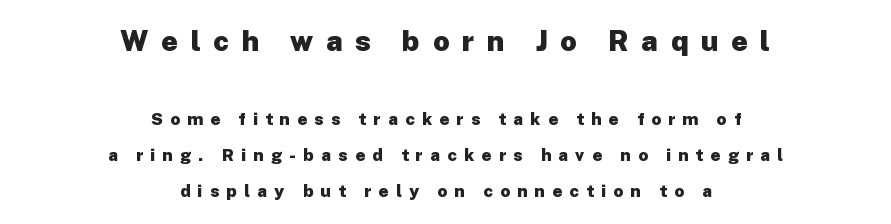
The image shows 29 px heavy sans-serif type, upright; set centered, loose line spacing (2.12x), unusually wide letter spacing (+0.43 em), not underlined; the first (top) block is 1.71x larger; low stroke contrast and a medium x-height.
